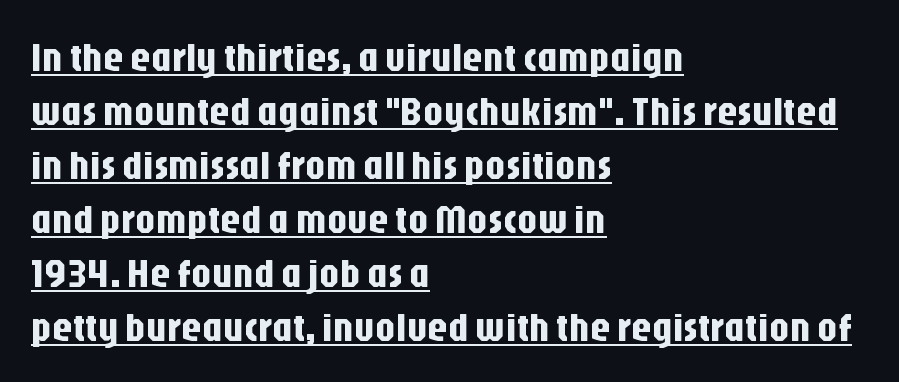
Q: Is the text italic (slanted)? A: No, it is upright.
Q: Is the typeface a serif or a sans-serif typeface? A: Sans-serif.
Q: Is the text underlined? A: Yes.
Q: How is the paragraph aligned? A: Left-aligned.
Q: Is the spacing between letters normal or unusually wide? A: Normal.
Q: Is the spacing between lines tight, normal or loose? A: Normal.
Q: Width (condensed, normal, or wide)? A: Condensed.
Q: Stroke contrast? A: Low.
Q: x-height? A: Large.
Q: Monospaced? A: No.
